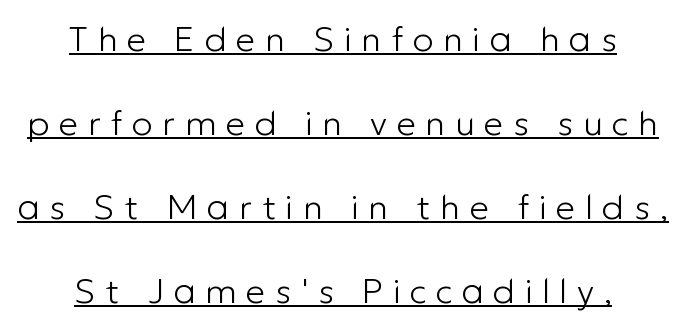
The image shows 35 px light sans-serif type, upright; set centered, loose line spacing (2.4x), unusually wide letter spacing (+0.27 em), underlined; low stroke contrast and a medium x-height.
